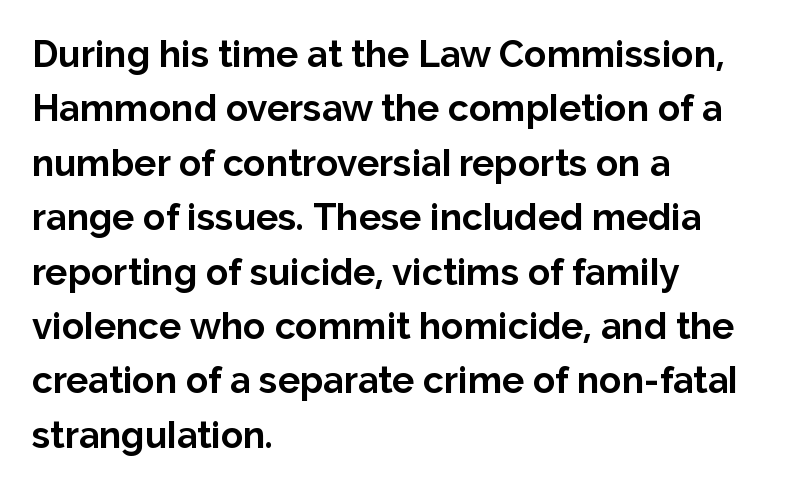
Q: Is the text bold? A: Yes.
Q: Is the text italic (slanted)? A: No, it is upright.
Q: Is the typeface a serif or a sans-serif typeface? A: Sans-serif.
Q: Is the text underlined? A: No.
Q: How is the paragraph aligned? A: Left-aligned.
Q: Is the spacing between letters normal or unusually wide? A: Normal.
Q: Is the spacing between lines tight, normal or loose? A: Normal.
Q: Width (condensed, normal, or wide)? A: Normal.
Q: Stroke contrast? A: Low.
Q: x-height? A: Medium.
Q: Monospaced? A: No.
